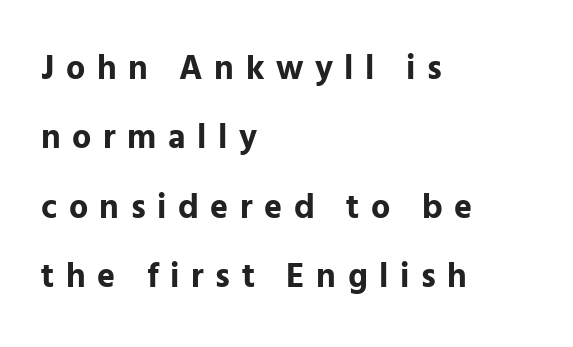
Look at the tracking — it's clearly loosened, letters drifting apart. Characters remain perfectly vertical along every line. Weight check: bold — yes, fully. Here the designer chose a conventional face with non-uniform glyph widths.
